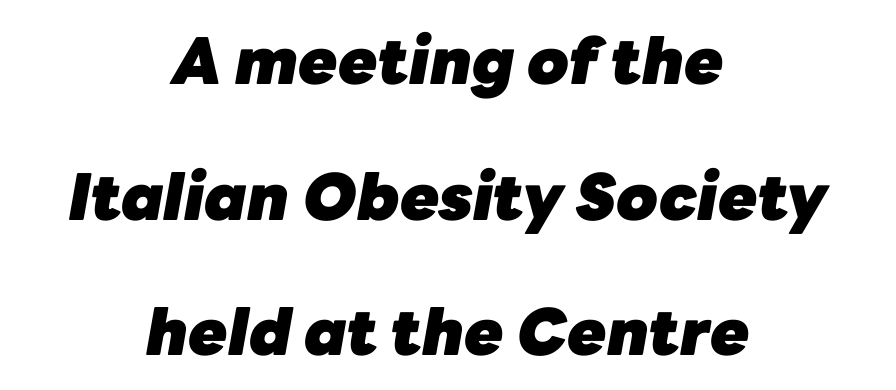
The image shows 64 px heavy type, italic (leaning right); set centered, loose line spacing (2.12x), normal letter spacing, not underlined; low stroke contrast and a medium x-height.
